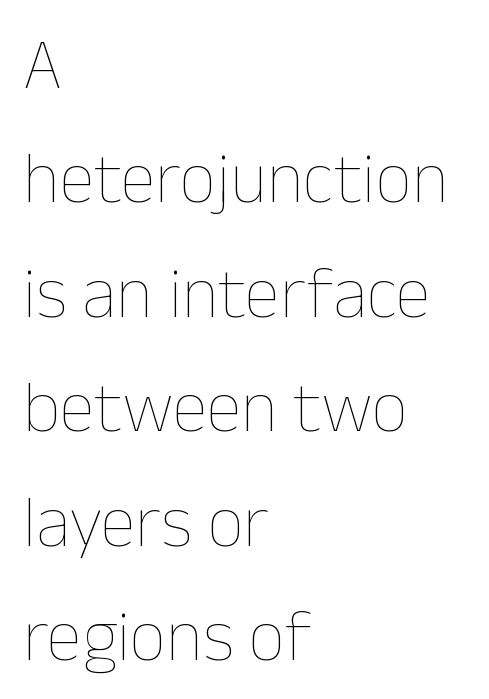
The image shows 72 px thin type, upright; set left-aligned, normal line spacing (1.59x), normal letter spacing, not underlined; low stroke contrast and a medium x-height.
